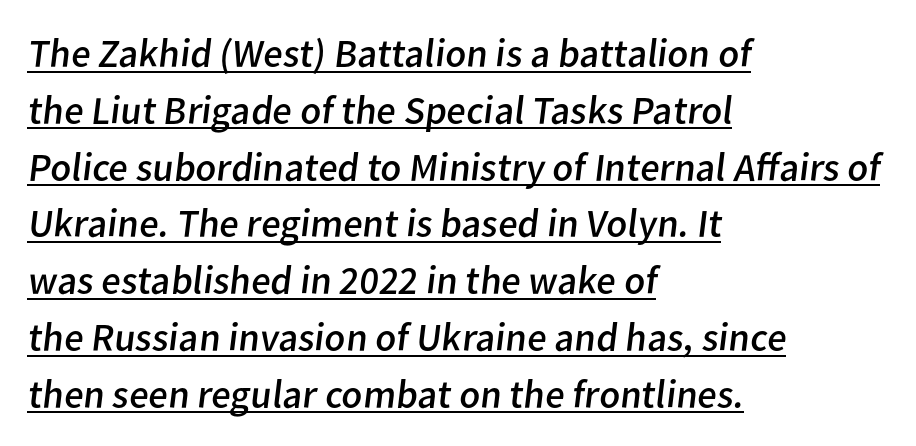
Q: Is the text bold? A: No.
Q: Is the typeface a serif or a sans-serif typeface? A: Sans-serif.
Q: Is the text underlined? A: Yes.
Q: How is the paragraph aligned? A: Left-aligned.
Q: Is the spacing between letters normal or unusually wide? A: Normal.
Q: Is the spacing between lines tight, normal or loose? A: Normal.
Q: Width (condensed, normal, or wide)? A: Normal.
Q: Stroke contrast? A: Low.
Q: x-height? A: Medium.
Q: Monospaced? A: No.
